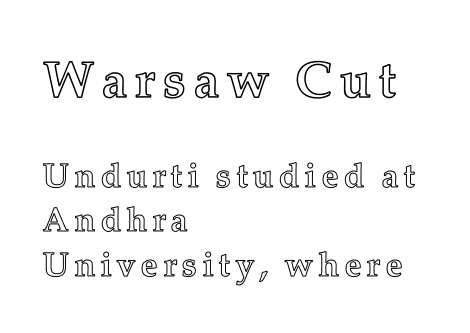
The type sits square on the baseline with zero lean. The text block is weighted toward the left margin, trailing off unevenly rightward. Here the first block reads like a headline and the second like body copy. Do the characters align in a grid? No, the font is proportional.
